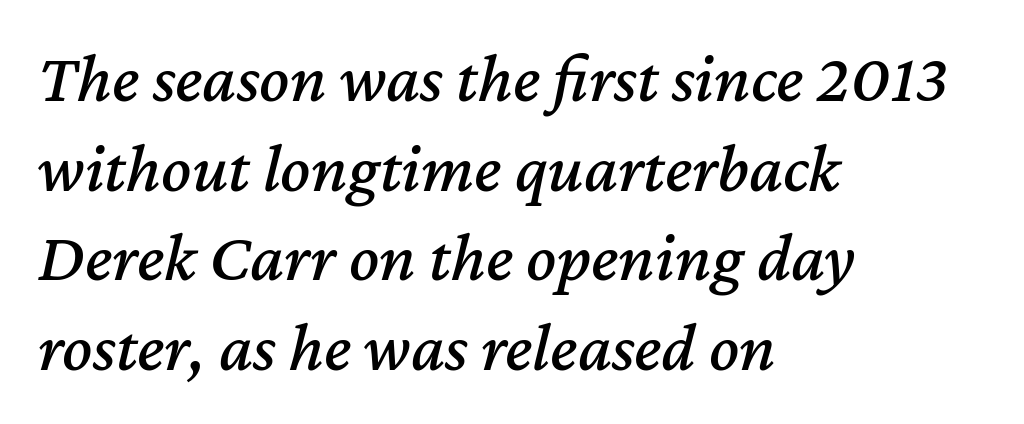
{"italic": "yes", "lean": "right", "slant_degrees": 12, "width": "normal", "stroke_contrast": "medium", "x_height": "medium", "monospaced": "no", "underline": "no", "align": "left", "line_spacing": "normal", "line_spacing_ratio": 1.28, "letter_spacing": "normal", "letter_spacing_em": 0.0, "glyph_px": 70}
